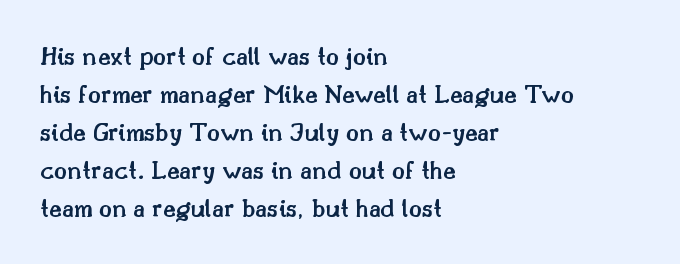
{"italic": "no", "bold": "semi", "underline": "no", "align": "left", "line_spacing": "normal", "line_spacing_ratio": 1.41, "letter_spacing": "normal", "letter_spacing_em": 0.0, "glyph_px": 27}
